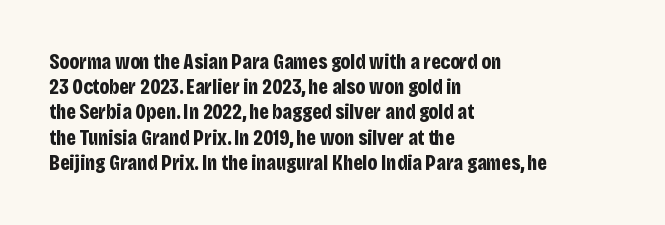
Q: Is the text bold? A: Yes.
Q: Is the text italic (slanted)? A: No, it is upright.
Q: Is the text underlined? A: No.
Q: How is the paragraph aligned? A: Left-aligned.
Q: Is the spacing between letters normal or unusually wide? A: Normal.
